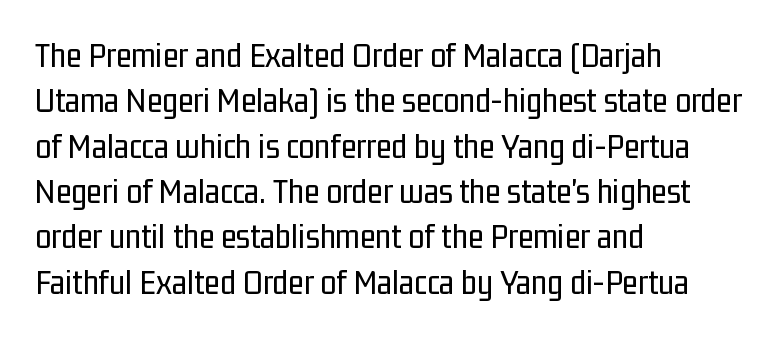
Compared with a typical body face, this is equally light or lighter still. No extra tracking has been applied to these lines. The lines sit at an ordinary, default distance from one another. Varying glyph widths throughout — classic text-font behaviour. Nope, not italic — everything's standing straight. Font category for this specimen: sans-serif.
